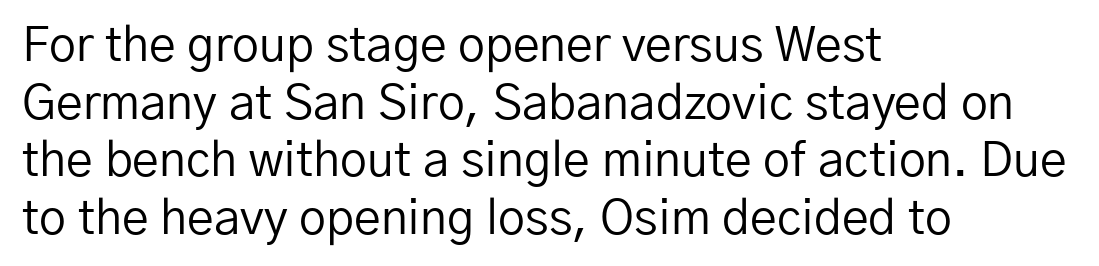
The image shows 48 px regular-weight sans-serif type, upright; set left-aligned, line spacing 1.2x, normal letter spacing, not underlined; low stroke contrast and a medium x-height.
